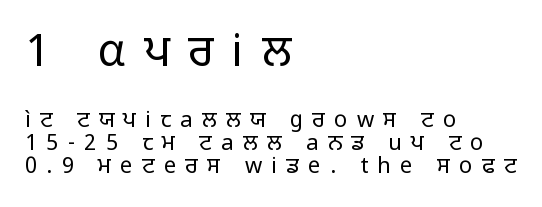
Q: Is the text bold? A: No.
Q: Is the text italic (slanted)? A: No, it is upright.
Q: Is the typeface a serif or a sans-serif typeface? A: Sans-serif.
Q: Is the text underlined? A: No.
Q: How is the paragraph aligned? A: Left-aligned.
Q: Is the spacing between letters normal or unusually wide? A: Unusually wide.
Q: Is the spacing between lines tight, normal or loose? A: Tight.
Q: Which block of text is set in a larger size, the first (top) or the second (bottom)? A: The first (top) one.
Q: Width (condensed, normal, or wide)? A: Normal.
Q: Stroke contrast? A: Low.
Q: x-height? A: Medium.
Q: Monospaced? A: No.
